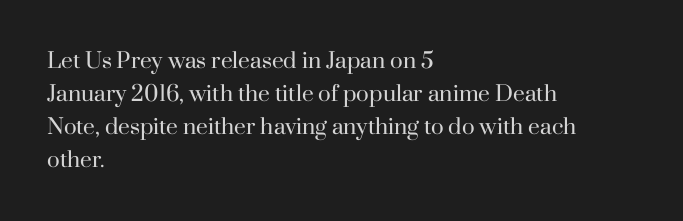
No italicization has been applied; the sample stays upright. This rendering features lettering with no underline. Summary of weight: not heavy and not bold. The typesetter chose a ragged-right arrangement here. The vertical gap from one line to the next is medium.
